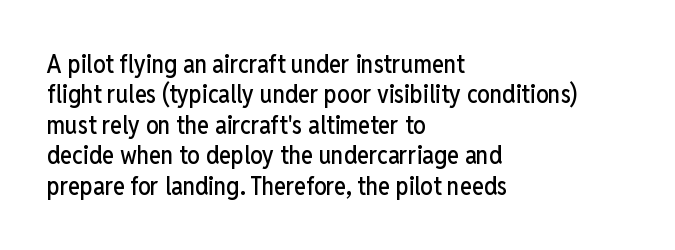
The image shows 25 px text type, upright; set left-aligned, line spacing 1.22x, normal letter spacing, not underlined.
